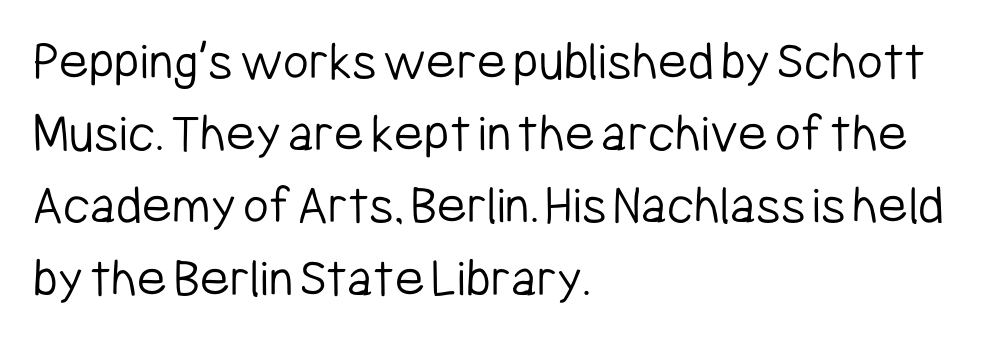
The face used here is proportionally spaced, like ordinary book or web type. Check the space under the baseline: it is left empty. Look at the bottom of the vertical strokes: they stop flat, with no serifs. The font is comparable to plain body text, perhaps lighter. Notice how the stems are strictly vertical — no italics here. Is the letter spacing exaggerated? No — it looks like the ordinary default.
